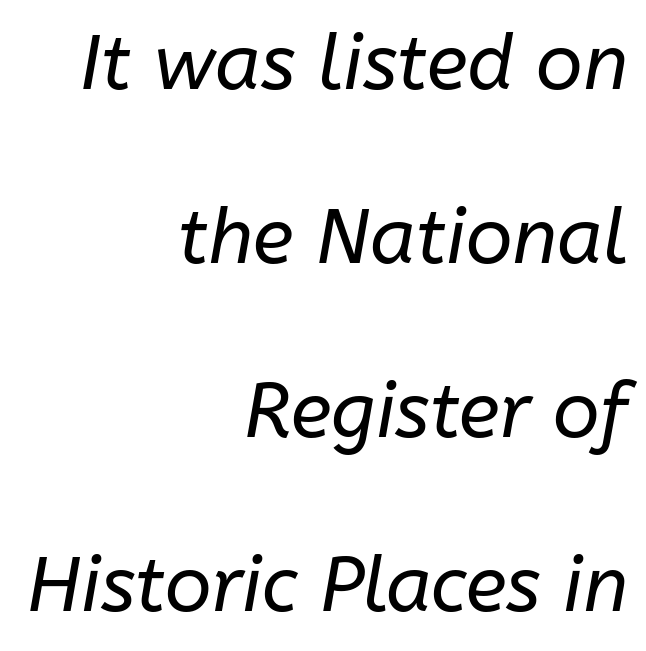
{"italic": "yes", "lean": "right", "slant_degrees": 10, "bold": "no", "weight": "regular", "width": "normal", "stroke_contrast": "low", "x_height": "medium", "monospaced": "no", "underline": "no", "align": "right", "line_spacing": "loose", "line_spacing_ratio": 2.26, "letter_spacing": "normal", "letter_spacing_em": 0.0, "glyph_px": 77}
